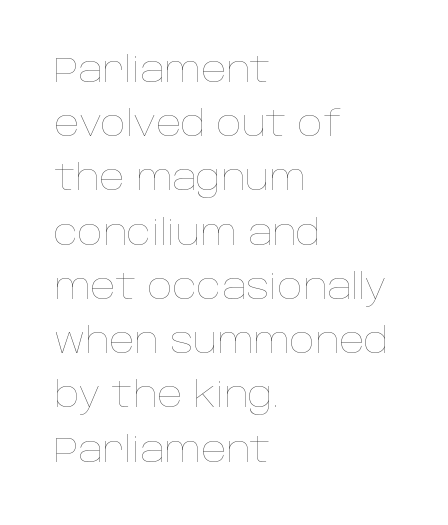
Q: Is the text bold? A: No.
Q: Is the text italic (slanted)? A: No, it is upright.
Q: Is the text underlined? A: No.
Q: How is the paragraph aligned? A: Left-aligned.
Q: Is the spacing between letters normal or unusually wide? A: Normal.
Q: Is the spacing between lines tight, normal or loose? A: Normal.
Q: Width (condensed, normal, or wide)? A: Normal.
Q: Stroke contrast? A: Low.
Q: x-height? A: Large.
Q: Monospaced? A: No.
